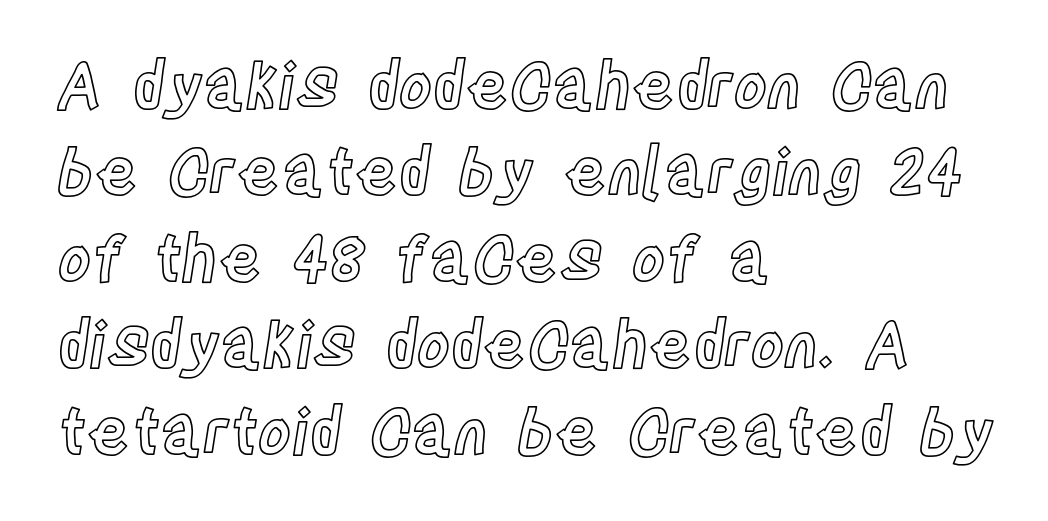
Q: Is the text italic (slanted)? A: Yes.
Q: Is the text underlined? A: No.
Q: How is the paragraph aligned? A: Left-aligned.
Q: Is the spacing between letters normal or unusually wide? A: Normal.
Q: Is the spacing between lines tight, normal or loose? A: Normal.
Q: Width (condensed, normal, or wide)? A: Condensed.
Q: x-height? A: Large.
Q: Monospaced? A: No.
